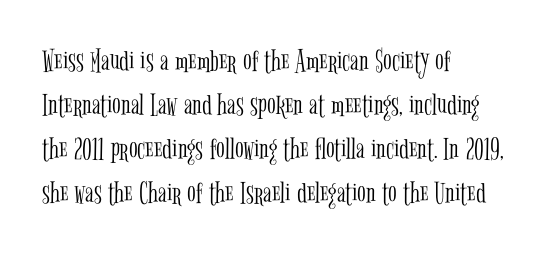
The image shows 32 px light, condensed serif type, upright; set left-aligned, normal line spacing (1.37x), normal letter spacing, not underlined; low stroke contrast and a medium x-height.
